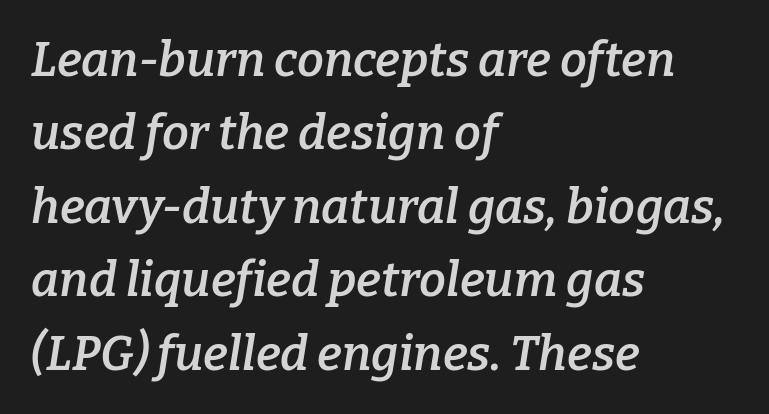
Q: Is the text bold? A: Semi-bold.
Q: Is the text italic (slanted)? A: Yes, it leans right by about 9 degrees.
Q: Is the typeface a serif or a sans-serif typeface? A: Serif.
Q: Is the text underlined? A: No.
Q: How is the paragraph aligned? A: Left-aligned.
Q: Is the spacing between letters normal or unusually wide? A: Normal.
Q: Is the spacing between lines tight, normal or loose? A: Normal.
Q: Width (condensed, normal, or wide)? A: Normal.
Q: Stroke contrast? A: Low.
Q: x-height? A: Medium.
Q: Monospaced? A: No.
